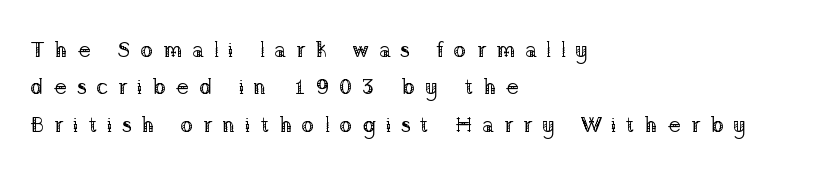
{"italic": "no", "bold": "no", "underline": "no", "align": "left", "line_spacing": "normal", "line_spacing_ratio": 1.7, "letter_spacing": "wide", "letter_spacing_em": 0.44, "glyph_px": 22}
